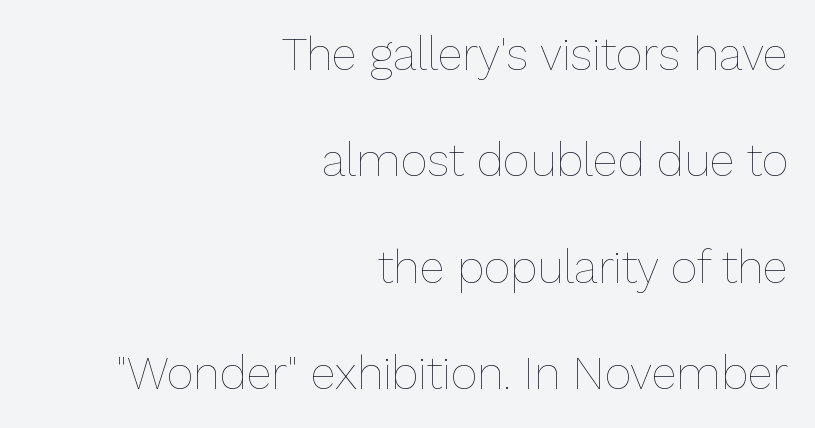
Ink coverage per letter is moderate at most. Reading down the column, the eye jumps a long way to each next line. Horizontally, the lines are justified to the trailing edge only. Beneath every word, the page is bare. You could not count columns in this text — the font is proportionally spaced. Is there any slant? The stems are plumb.
